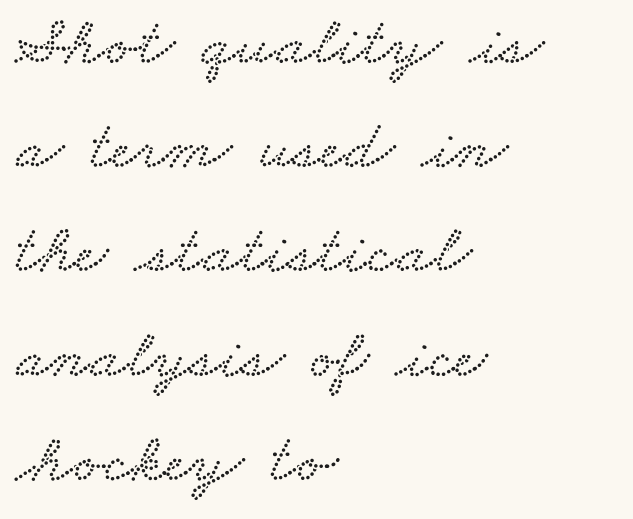
Q: Is the text underlined? A: No.
Q: How is the paragraph aligned? A: Left-aligned.
Q: Is the spacing between letters normal or unusually wide? A: Normal.
Q: Is the spacing between lines tight, normal or loose? A: Normal.
Q: Width (condensed, normal, or wide)? A: Wide.
Q: Stroke contrast? A: Low.
Q: x-height? A: Small.
Q: Monospaced? A: No.
